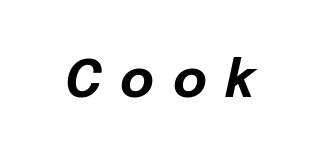
Q: Is the text bold? A: Yes.
Q: Is the text italic (slanted)? A: Yes, it leans right by about 12 degrees.
Q: Is the text underlined? A: No.
Q: Is the spacing between letters normal or unusually wide? A: Unusually wide.
Q: Width (condensed, normal, or wide)? A: Normal.
Q: Stroke contrast? A: Low.
Q: x-height? A: Medium.
Q: Monospaced? A: No.
